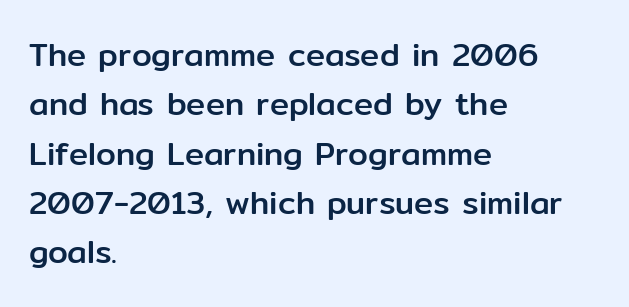
Between one letter and the next there's only the usual sliver of space. The line-height multiplier appears to be the usual default. Each letter keeps its own natural width here, so spacing adapts to shape. The glyphs in this specimen are sans serif. The passage shown is not underscored anywhere. This sample uses an upright cut, with every glyph sitting square on the baseline.
